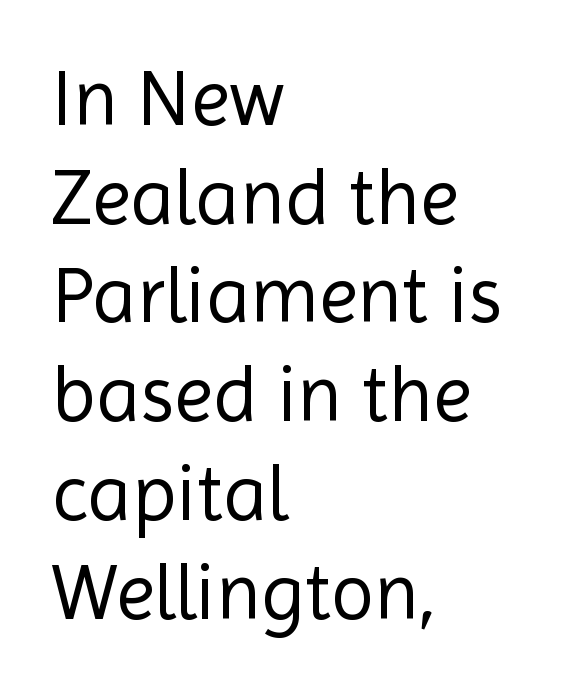
How are the letters spaced? Ordinarily, with no added tracking. The letterforms sit at book weight or below. Font category for this specimen: sans-serif. A classic flush-left, rag-right setting is used for this passage. The strip under each line holds only bare page. Line spacing here is normal.
